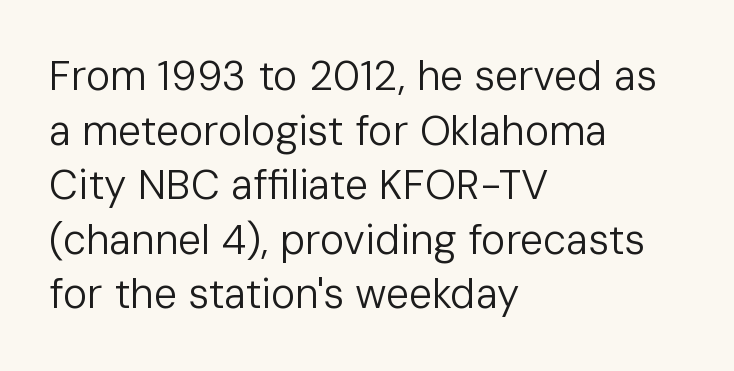
This sample has the flowing, uneven cadence of proportional lettering. The rag falls on the right side of this text block. The rendering shows plain stroke endings on the letterforms — a sans-serif design. Compared with typical body copy, the letter spacing here is the same.
